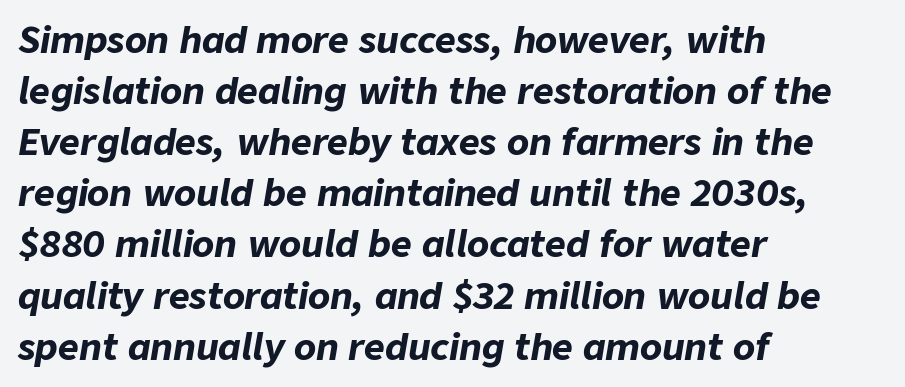
Q: Is the text bold? A: Yes.
Q: Is the text italic (slanted)? A: Yes, it leans right by about 9 degrees.
Q: Is the text underlined? A: No.
Q: How is the paragraph aligned? A: Left-aligned.
Q: Is the spacing between letters normal or unusually wide? A: Normal.
Q: Is the spacing between lines tight, normal or loose? A: Normal.
Q: Width (condensed, normal, or wide)? A: Normal.
Q: Stroke contrast? A: Low.
Q: x-height? A: Medium.
Q: Monospaced? A: No.
